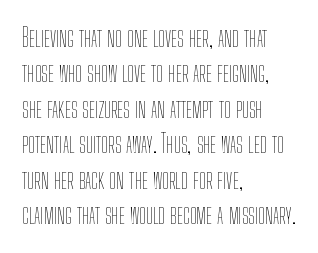
Plain, unruled lines of type. Is the type heavy? It reads as light-to-regular instead. Interline gaps are of average width in this sample. In terms of posture, this sample is upright. These lines are set flush left with a ragged right edge. Nothing unusual about the tracking: characters are spaced as the font intends.
